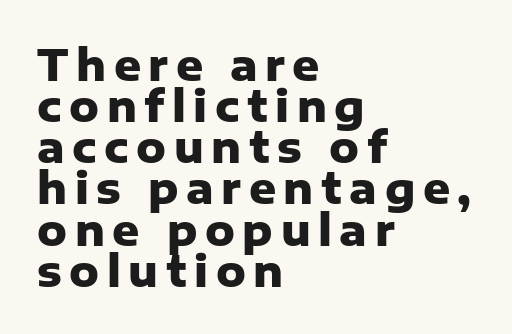
{"serif": "no", "italic": "no", "bold": "yes", "weight": "heavy", "width": "normal", "stroke_contrast": "low", "x_height": "medium", "monospaced": "no", "underline": "no", "align": "left", "line_spacing": "tight", "line_spacing_ratio": 0.98, "glyph_px": 42}
